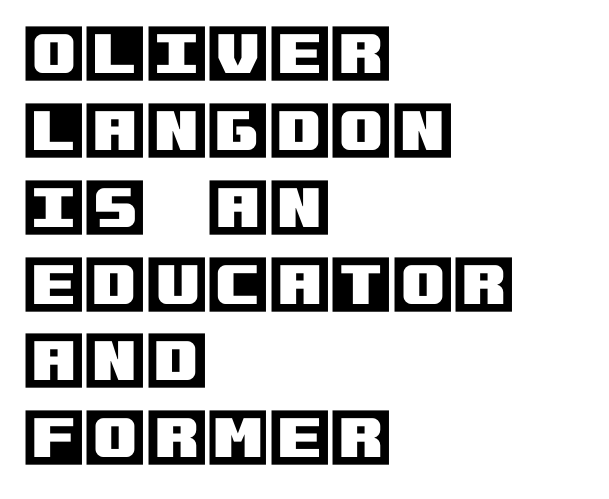
{"italic": "no", "width": "normal", "x_height": "large", "underline": "no", "align": "left", "line_spacing_ratio": 1.22, "letter_spacing": "normal", "letter_spacing_em": 0.0, "glyph_px": 63}
